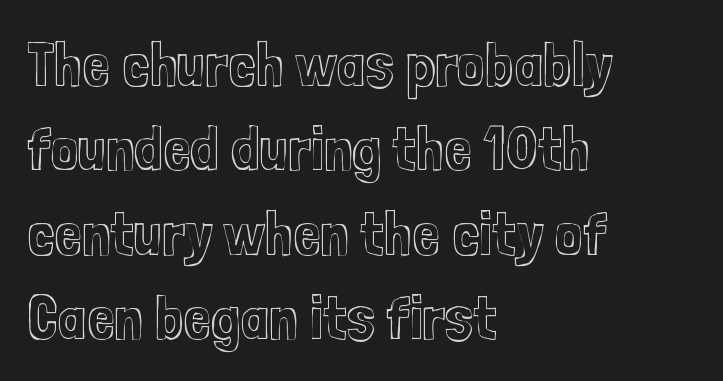
{"italic": "no", "width": "condensed", "x_height": "medium", "monospaced": "no", "underline": "no", "align": "left", "line_spacing": "normal", "line_spacing_ratio": 1.36, "letter_spacing": "normal", "letter_spacing_em": 0.0, "glyph_px": 62}
